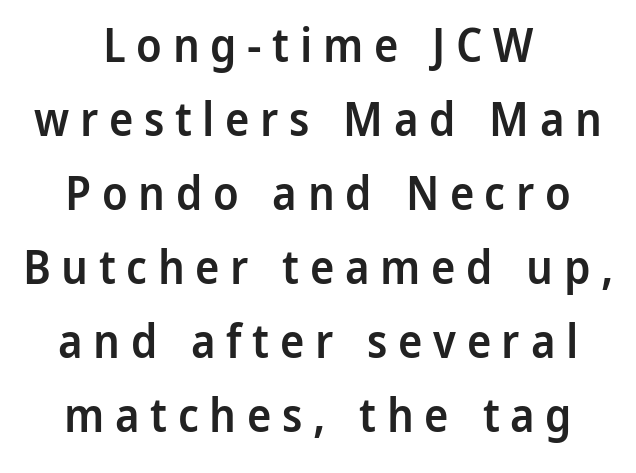
The letters carry no serifs — their stems end cleanly without finishing strokes. The sample has been set in demibold, a notch under bold. Compared with typical paragraphs, the rows here are spaced about the same. Just letters on the line, the space beneath them empty.
